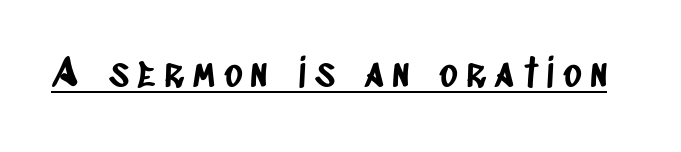
Q: Is the typeface a serif or a sans-serif typeface? A: Sans-serif.
Q: Is the text underlined? A: Yes.
Q: Is the spacing between letters normal or unusually wide? A: Unusually wide.
Q: Width (condensed, normal, or wide)? A: Condensed.
Q: Stroke contrast? A: Low.
Q: x-height? A: Large.
Q: Monospaced? A: No.
